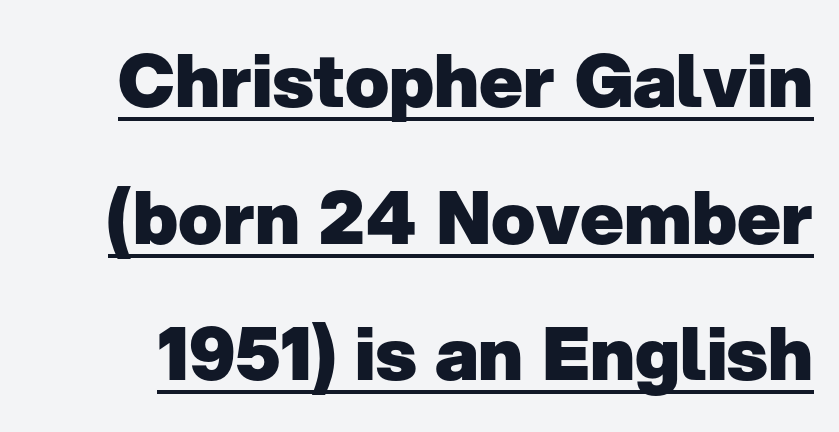
Character widths vary here, with narrow letters taking less room than wide ones. The face used here is a sans, in the tradition of grotesques and geometrics. Emphasis is given by a line drawn under the lettering. Letter spacing: default. The characters look thick and weighty, a clear bold.
